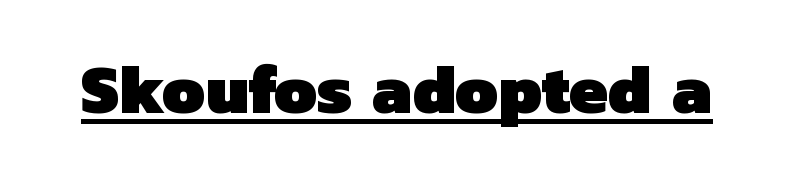
{"serif": "no", "bold": "yes", "weight": "heavy", "width": "normal", "stroke_contrast": "low", "x_height": "medium", "monospaced": "no", "underline": "yes", "letter_spacing": "normal", "letter_spacing_em": 0.0, "glyph_px": 69}
